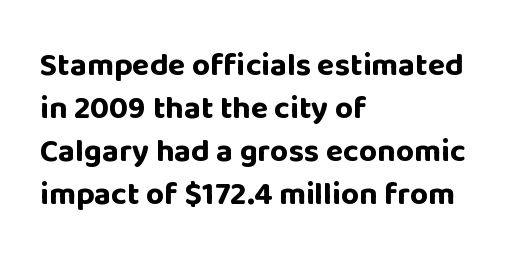
{"serif": "no", "italic": "no", "bold": "yes", "weight": "bold", "width": "normal", "stroke_contrast": "low", "x_height": "large", "monospaced": "no", "underline": "no", "align": "left", "line_spacing": "normal", "line_spacing_ratio": 1.34, "letter_spacing": "normal", "letter_spacing_em": 0.0, "glyph_px": 32}
